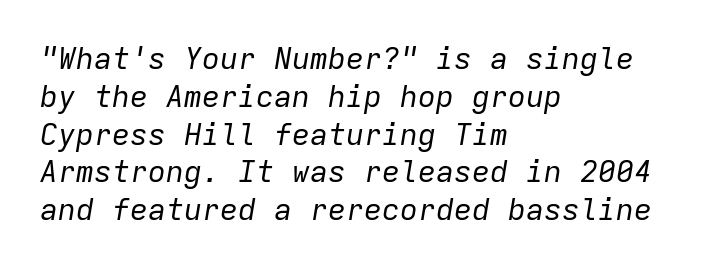
Stroke thickness stays within the range of a standard reading face or lighter. Short note: letters normally spaced. The specimen omits any rule beneath the text block's lines. The passage is arranged the way most books set body copy — flush left.
